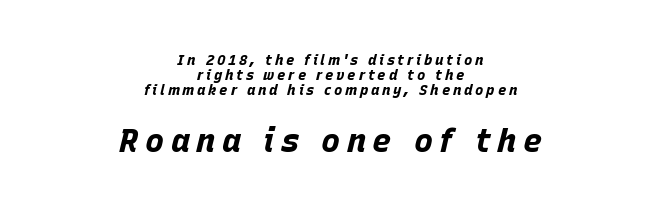
Q: Is the text bold? A: Yes.
Q: Is the text italic (slanted)? A: Yes, it leans right by about 15 degrees.
Q: Is the text underlined? A: No.
Q: How is the paragraph aligned? A: Centered.
Q: Is the spacing between letters normal or unusually wide? A: Unusually wide.
Q: Is the spacing between lines tight, normal or loose? A: Tight.
Q: Which block of text is set in a larger size, the first (top) or the second (bottom)? A: The second (bottom) one.
Q: Width (condensed, normal, or wide)? A: Normal.
Q: Stroke contrast? A: Low.
Q: x-height? A: Large.
Q: Monospaced? A: No.
